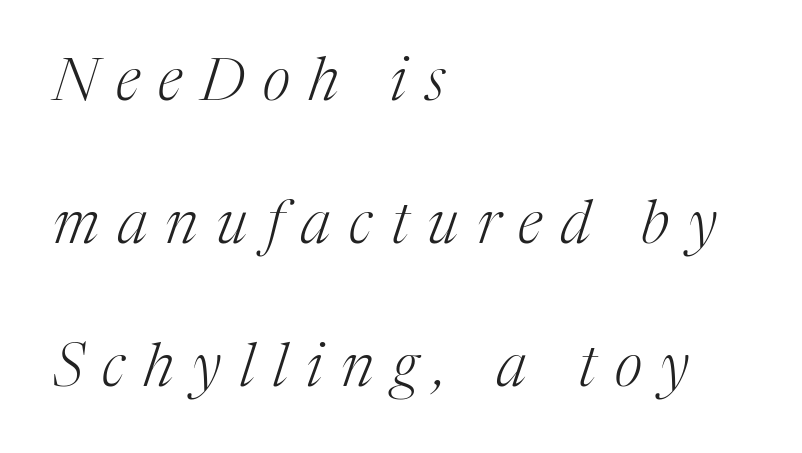
Q: Is the text bold? A: No.
Q: Is the text italic (slanted)? A: Yes, it leans right by about 17 degrees.
Q: Is the typeface a serif or a sans-serif typeface? A: Serif.
Q: Is the text underlined? A: No.
Q: How is the paragraph aligned? A: Left-aligned.
Q: Is the spacing between letters normal or unusually wide? A: Unusually wide.
Q: Is the spacing between lines tight, normal or loose? A: Loose.
Q: Width (condensed, normal, or wide)? A: Normal.
Q: Stroke contrast? A: Medium.
Q: x-height? A: Medium.
Q: Monospaced? A: No.
